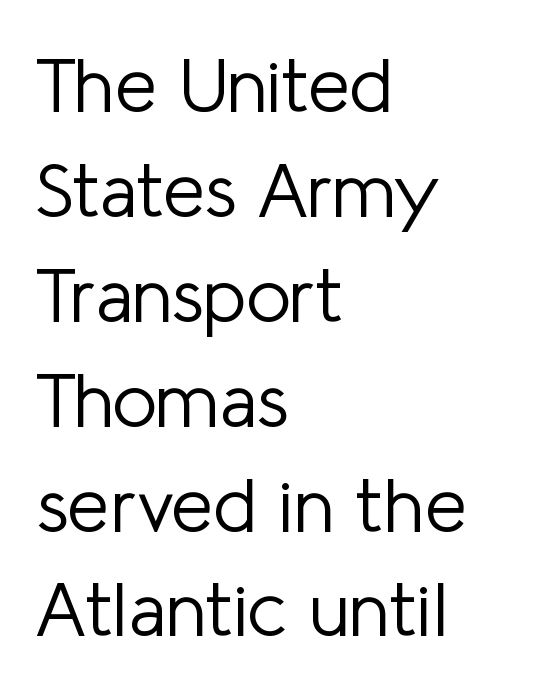
When letters stand straight like this, we call the style roman or upright. Descenders hang freely into open space. Baseline-to-baseline distance is the conventional proportion of letter height. Reading down the block, your eye returns to a fixed left position each line. The face looks like a standard text weight, possibly lighter.
